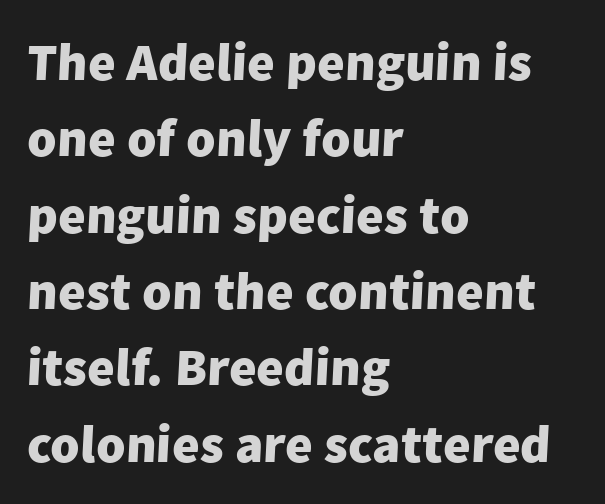
{"serif": "no", "bold": "yes", "weight": "heavy", "width": "normal", "stroke_contrast": "low", "x_height": "medium", "monospaced": "no", "underline": "no", "align": "left", "line_spacing": "normal", "line_spacing_ratio": 1.44, "letter_spacing": "normal", "letter_spacing_em": 0.0, "glyph_px": 53}
